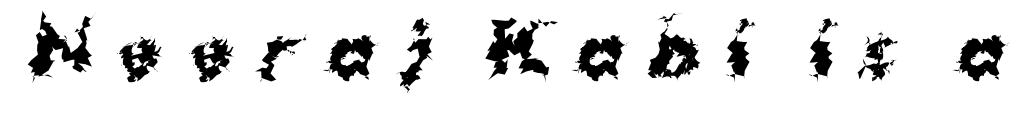
The image shows 71 px bold sans-serif type; set unusually wide letter spacing (+0.36 em), not underlined; medium stroke contrast and a medium x-height.
